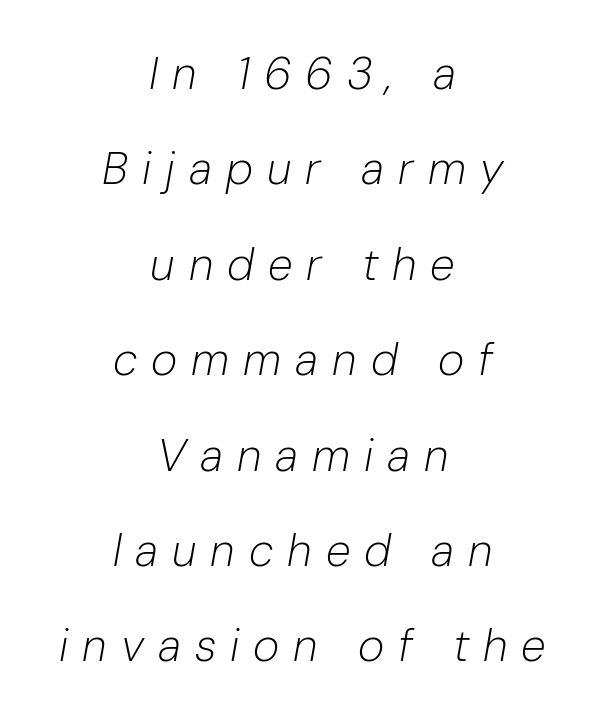
{"italic": "yes", "lean": "right", "slant_degrees": 10, "bold": "no", "weight": "light", "width": "normal", "stroke_contrast": "low", "x_height": "medium", "monospaced": "no", "underline": "no", "align": "center", "line_spacing": "loose", "line_spacing_ratio": 2.12, "letter_spacing": "wide", "letter_spacing_em": 0.31, "glyph_px": 45}
